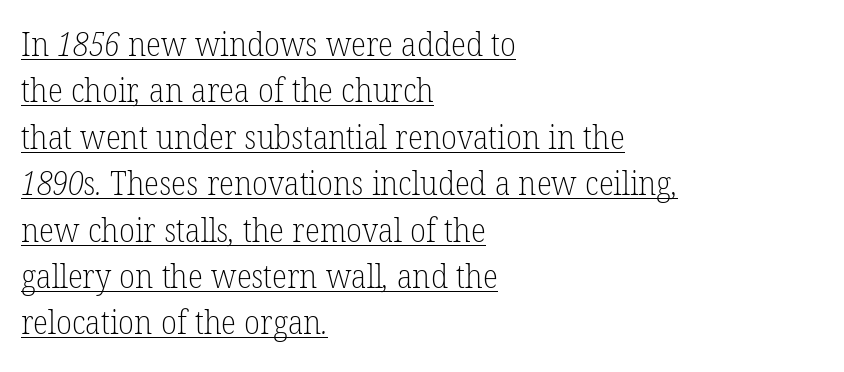
This sample has the flowing, uneven cadence of proportional lettering. The text was rendered using a seriffed face with decorative stroke endings. Normally led — the rows are evenly, conventionally spaced. Inter-character spacing is left at the font's built-in metrics. Descenders here cross a horizontal rule under the line.
